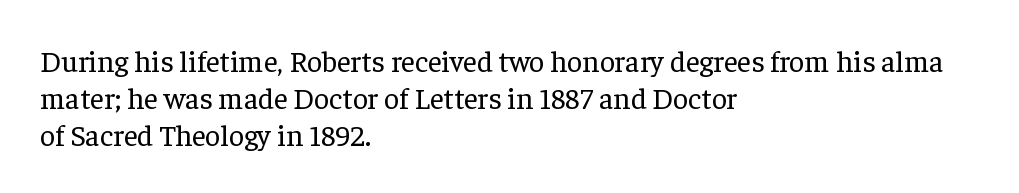
The image shows 30 px regular-weight serif type, upright; set left-aligned, line spacing 1.23x, normal letter spacing, not underlined; low stroke contrast and a medium x-height.
